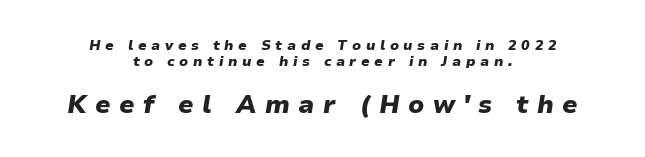
Q: Is the text bold? A: Yes.
Q: Is the text italic (slanted)? A: Yes, it leans right by about 9 degrees.
Q: Is the text underlined? A: No.
Q: How is the paragraph aligned? A: Centered.
Q: Is the spacing between letters normal or unusually wide? A: Unusually wide.
Q: Is the spacing between lines tight, normal or loose? A: Tight.
Q: Which block of text is set in a larger size, the first (top) or the second (bottom)? A: The second (bottom) one.
